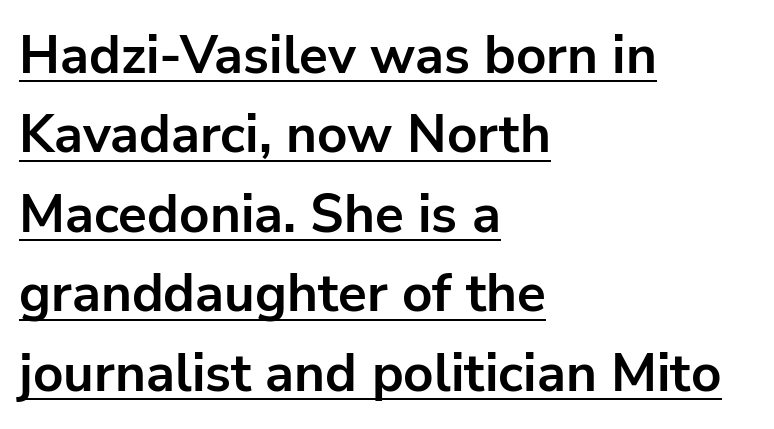
Heft: maximum for text — a bold. If you drew a ruler down the left edge, every line would touch it. The letters advance in unequal steps, a hallmark of proportional type. What decoration does the sample have? An underline. Look at the bottom of the vertical strokes: they stop flat, with no serifs. Notice how the stems are strictly vertical — no italics here.
